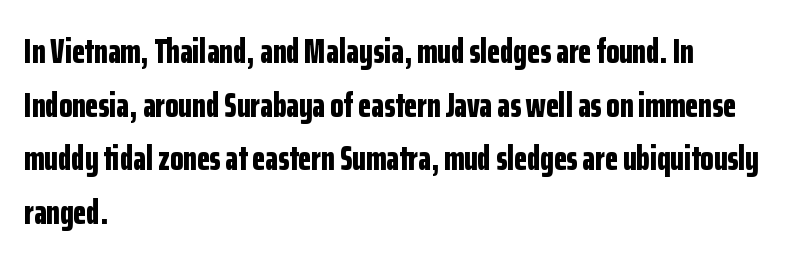
{"serif": "no", "italic": "no", "bold": "yes", "weight": "bold", "width": "condensed", "stroke_contrast": "low", "x_height": "medium", "monospaced": "no", "underline": "no", "align": "left", "line_spacing": "normal", "line_spacing_ratio": 1.58, "letter_spacing": "normal", "letter_spacing_em": 0.0, "glyph_px": 34}
